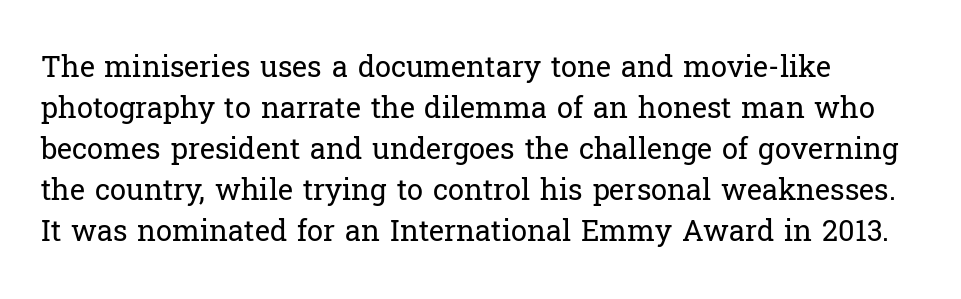
Q: Is the text bold? A: No.
Q: Is the text italic (slanted)? A: No, it is upright.
Q: Is the typeface a serif or a sans-serif typeface? A: Serif.
Q: Is the text underlined? A: No.
Q: How is the paragraph aligned? A: Left-aligned.
Q: Is the spacing between letters normal or unusually wide? A: Normal.
Q: Is the spacing between lines tight, normal or loose? A: Normal.
Q: Width (condensed, normal, or wide)? A: Normal.
Q: Stroke contrast? A: Low.
Q: x-height? A: Medium.
Q: Monospaced? A: No.
